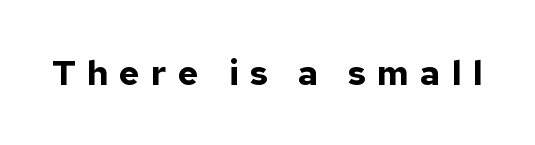
The image shows 35 px bold sans-serif type, upright; set unusually wide letter spacing (+0.32 em), not underlined; low stroke contrast and a medium x-height.
